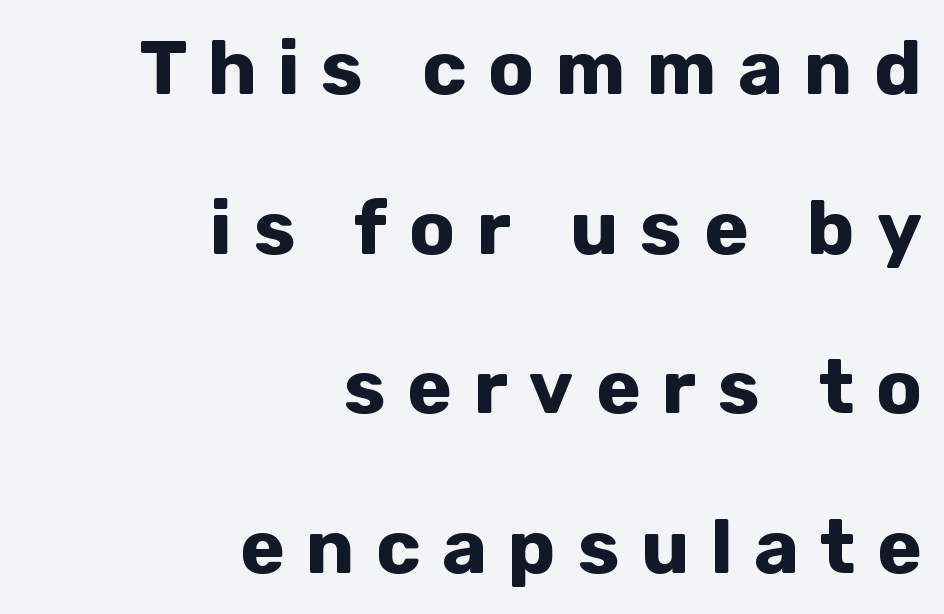
The image shows 76 px bold sans-serif type, upright; set right-aligned, loose line spacing (2.1x), unusually wide letter spacing (+0.28 em), not underlined; low stroke contrast and a medium x-height.
